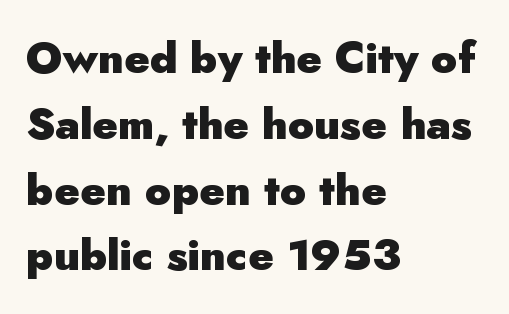
{"serif": "no", "italic": "no", "bold": "yes", "weight": "heavy", "width": "normal", "stroke_contrast": "low", "x_height": "small", "monospaced": "no", "underline": "no", "align": "left", "line_spacing": "normal", "line_spacing_ratio": 1.53, "letter_spacing": "normal", "letter_spacing_em": 0.0, "glyph_px": 43}
